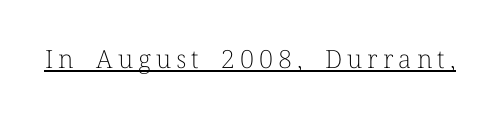
{"italic": "no", "bold": "no", "underline": "yes", "letter_spacing": "wide", "letter_spacing_em": 0.2, "glyph_px": 25}
